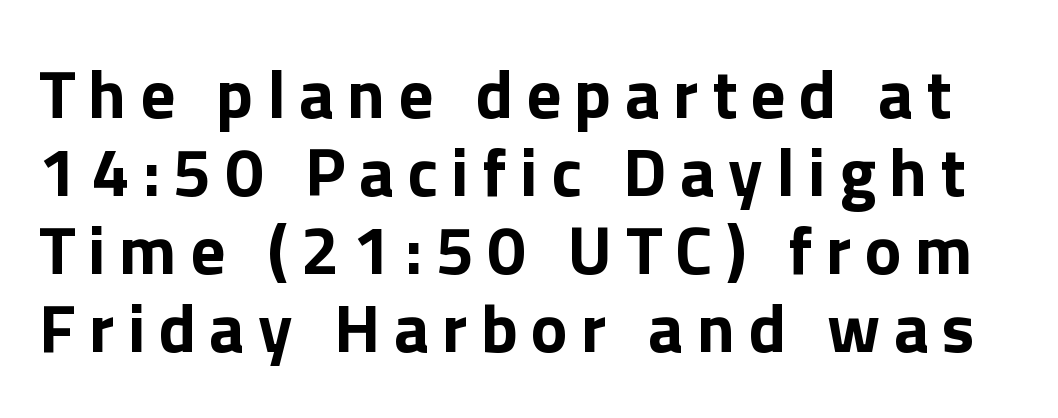
The letters stand upright; this is a roman face. The passage shown is typeset with a sans-serif family. Is there much room between lines? No — they nearly touch. A typesetter would call this proportional, since set widths differ per character. Plenty of ink on the page — the face is bold.
